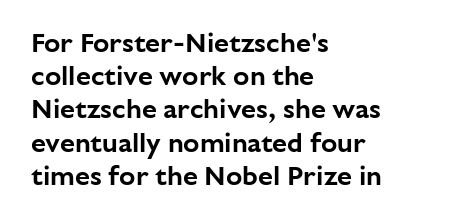
{"italic": "no", "underline": "no", "align": "left", "line_spacing_ratio": 1.23, "letter_spacing": "normal", "letter_spacing_em": 0.0, "glyph_px": 27}
